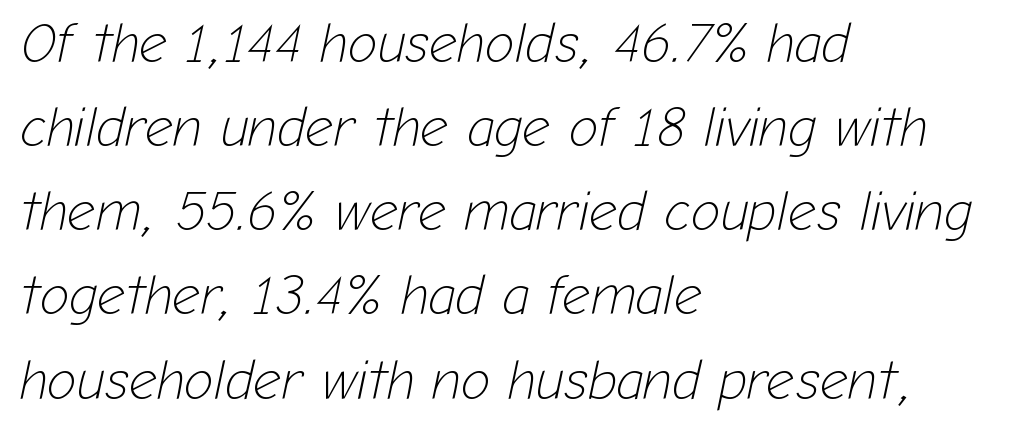
The image shows 55 px light type, italic (leaning right); set left-aligned, normal line spacing (1.53x), normal letter spacing, not underlined; low stroke contrast and a medium x-height.
